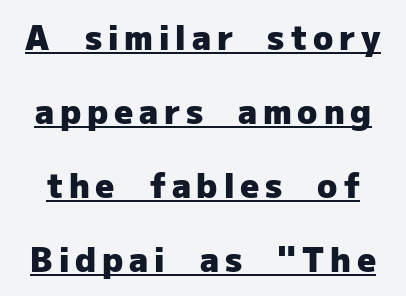
You could not count columns in this text — the font is proportionally spaced. Each new line begins a long way beneath the previous one. A typographer would call this underscored text. In terms of letterform style, serifs are entirely absent.
